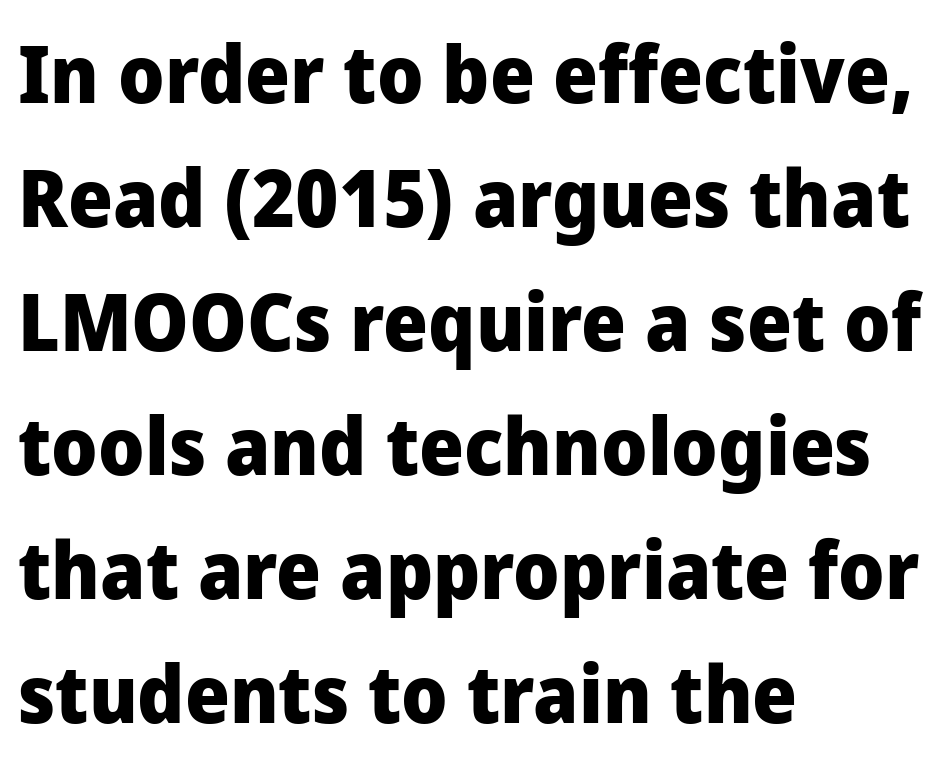
Is the letter spacing exaggerated? No — it looks like the ordinary default. The lines sit at an ordinary, default distance from one another. The ragged edge is on the right, which tells us the setting is flush left. Think of a printed novel: that variable character pitch is what you see here.
